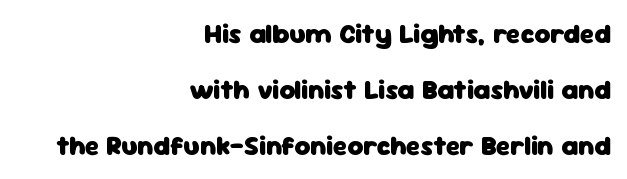
The image shows 27 px bold type, upright; set right-aligned, loose line spacing (2.07x), normal letter spacing, not underlined.
